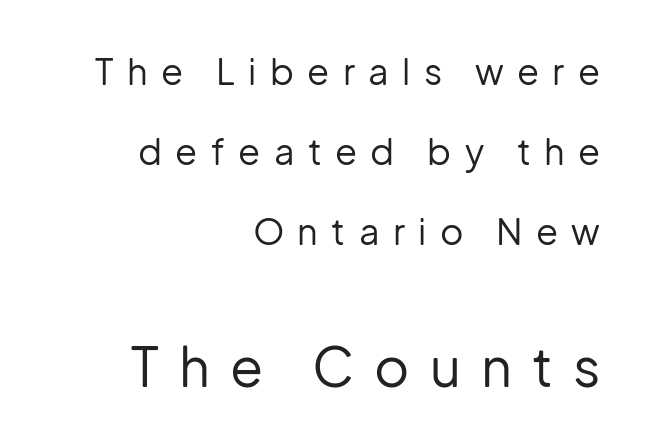
Q: Is the text bold? A: No.
Q: Is the text italic (slanted)? A: No, it is upright.
Q: Is the typeface a serif or a sans-serif typeface? A: Sans-serif.
Q: Is the text underlined? A: No.
Q: How is the paragraph aligned? A: Right-aligned.
Q: Is the spacing between letters normal or unusually wide? A: Unusually wide.
Q: Is the spacing between lines tight, normal or loose? A: Loose.
Q: Which block of text is set in a larger size, the first (top) or the second (bottom)? A: The second (bottom) one.
Q: Width (condensed, normal, or wide)? A: Normal.
Q: Stroke contrast? A: Low.
Q: x-height? A: Medium.
Q: Monospaced? A: No.
